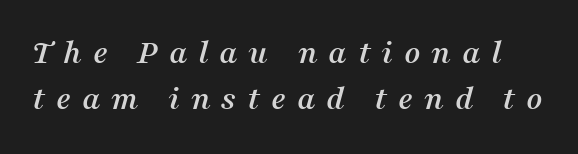
{"serif": "yes", "italic": "yes", "lean": "right", "slant_degrees": 16, "width": "normal", "stroke_contrast": "medium", "x_height": "medium", "monospaced": "no", "underline": "no", "line_spacing": "normal", "line_spacing_ratio": 1.32, "letter_spacing": "wide", "letter_spacing_em": 0.31, "glyph_px": 35}
